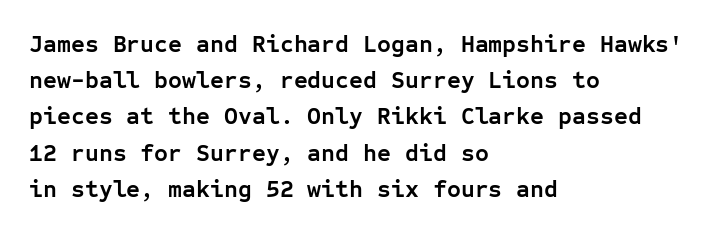
Q: Is the text bold? A: Yes.
Q: Is the text italic (slanted)? A: No, it is upright.
Q: Is the text underlined? A: No.
Q: How is the paragraph aligned? A: Left-aligned.
Q: Is the spacing between letters normal or unusually wide? A: Normal.
Q: Is the spacing between lines tight, normal or loose? A: Normal.
